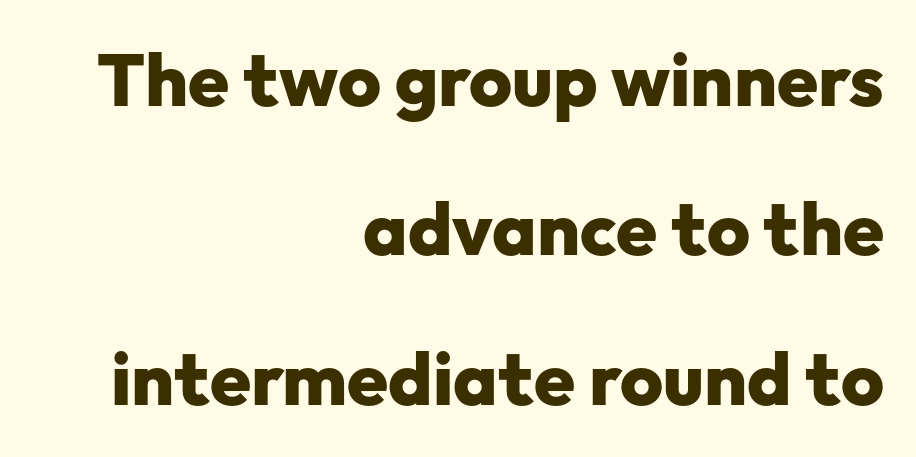
Q: Is the text bold? A: Yes.
Q: Is the text italic (slanted)? A: No, it is upright.
Q: Is the typeface a serif or a sans-serif typeface? A: Sans-serif.
Q: Is the text underlined? A: No.
Q: How is the paragraph aligned? A: Right-aligned.
Q: Is the spacing between letters normal or unusually wide? A: Normal.
Q: Is the spacing between lines tight, normal or loose? A: Loose.
Q: Width (condensed, normal, or wide)? A: Normal.
Q: Stroke contrast? A: Low.
Q: x-height? A: Medium.
Q: Monospaced? A: No.
